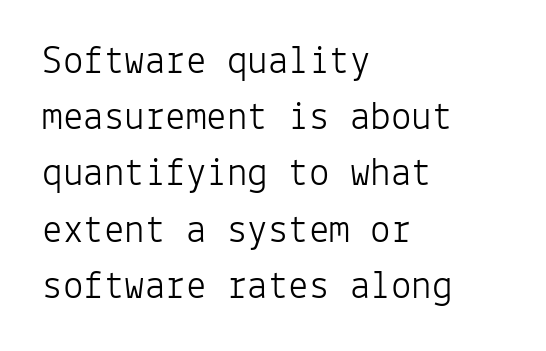
Q: Is the text bold? A: No.
Q: Is the text italic (slanted)? A: No, it is upright.
Q: Is the typeface a serif or a sans-serif typeface? A: Sans-serif.
Q: Is the text underlined? A: No.
Q: How is the paragraph aligned? A: Left-aligned.
Q: Is the spacing between letters normal or unusually wide? A: Normal.
Q: Is the spacing between lines tight, normal or loose? A: Normal.
Q: Width (condensed, normal, or wide)? A: Normal.
Q: Stroke contrast? A: Low.
Q: x-height? A: Medium.
Q: Monospaced? A: Yes.
